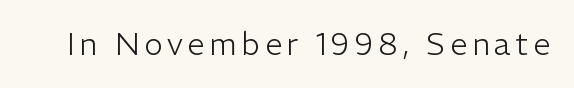
{"serif": "no", "italic": "no", "bold": "no", "weight": "light", "width": "normal", "stroke_contrast": "low", "x_height": "medium", "monospaced": "no", "underline": "no", "glyph_px": 31}
